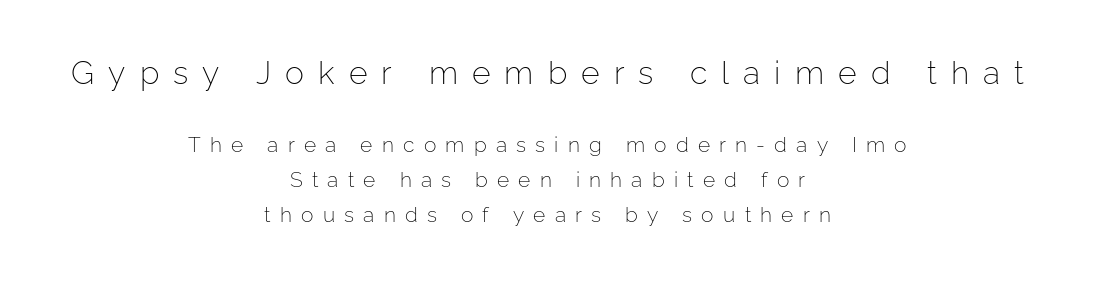
Look at the tracking — it's clearly loosened, letters drifting apart. Serif or sans? Sans — the stroke terminals are bare. The block sitting higher on the canvas is the one with enlarged characters. Unlike italic type, these characters show no tilt at all. The font is comparable to plain body text, perhaps lighter. The lines sit at an ordinary, default distance from one another.
